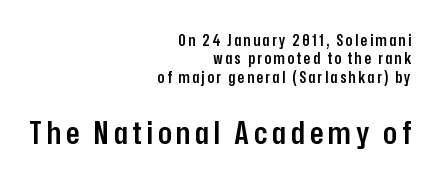
I'd call this a sans setting — the letters go barefoot. A typesetter would call this leading minimal, almost set solid. The face used here is proportionally spaced, like ordinary book or web type. The font is running at a semibold setting, under full bold.
